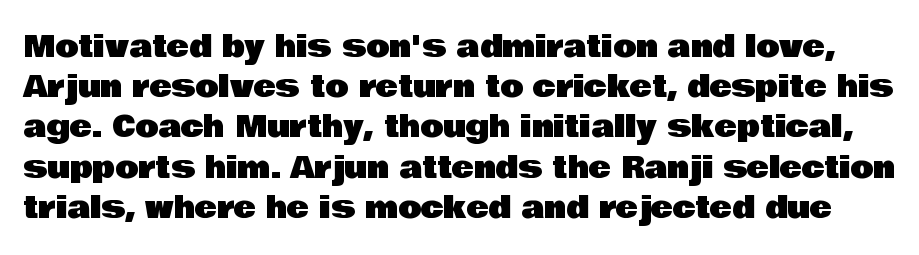
Q: Is the text italic (slanted)? A: No, it is upright.
Q: Is the typeface a serif or a sans-serif typeface? A: Sans-serif.
Q: Is the text underlined? A: No.
Q: Is the spacing between letters normal or unusually wide? A: Normal.
Q: Is the spacing between lines tight, normal or loose? A: Normal.
Q: Width (condensed, normal, or wide)? A: Normal.
Q: Stroke contrast? A: Low.
Q: x-height? A: Large.
Q: Monospaced? A: No.
